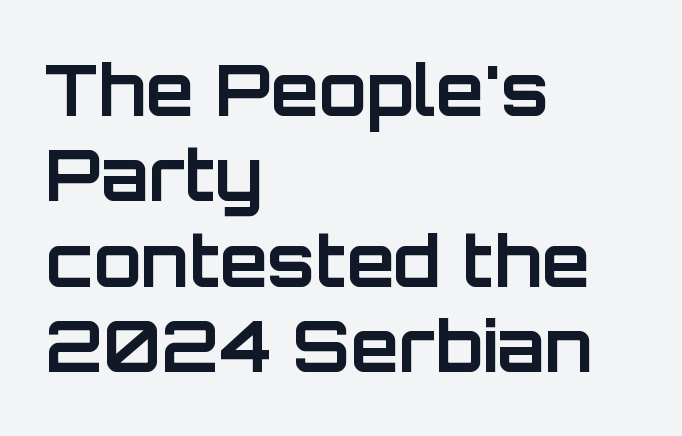
Its strokes are broad and dark, the hallmark of bold type. Font category for this specimen: sans-serif. All the whitespace from short lines collects on the right. The face used here is proportionally spaced, like ordinary book or web type. Inter-character spacing is left at the font's built-in metrics. Rendered with straight, roman letterforms.
